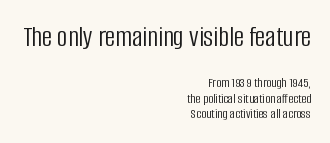
Q: Is the text bold? A: No.
Q: Is the text italic (slanted)? A: No, it is upright.
Q: Is the typeface a serif or a sans-serif typeface? A: Sans-serif.
Q: Is the text underlined? A: No.
Q: How is the paragraph aligned? A: Right-aligned.
Q: Is the spacing between letters normal or unusually wide? A: Normal.
Q: Is the spacing between lines tight, normal or loose? A: Tight.
Q: Which block of text is set in a larger size, the first (top) or the second (bottom)? A: The first (top) one.
Q: Width (condensed, normal, or wide)? A: Condensed.
Q: Stroke contrast? A: Low.
Q: x-height? A: Large.
Q: Monospaced? A: No.
